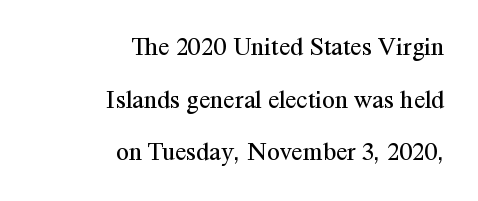
Q: Is the text bold? A: No.
Q: Is the text italic (slanted)? A: No, it is upright.
Q: Is the text underlined? A: No.
Q: How is the paragraph aligned? A: Right-aligned.
Q: Is the spacing between letters normal or unusually wide? A: Normal.
Q: Is the spacing between lines tight, normal or loose? A: Loose.
